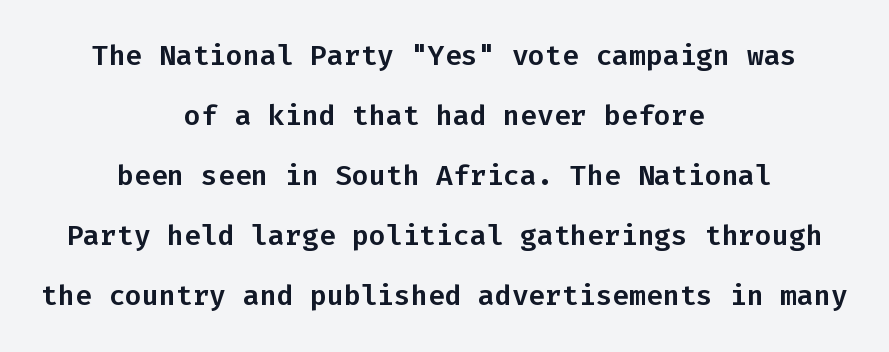
{"serif": "no", "italic": "no", "width": "normal", "stroke_contrast": "low", "x_height": "medium", "monospaced": "yes", "underline": "no", "align": "center", "line_spacing": "loose", "line_spacing_ratio": 2.14, "letter_spacing": "normal", "letter_spacing_em": 0.0, "glyph_px": 28}
